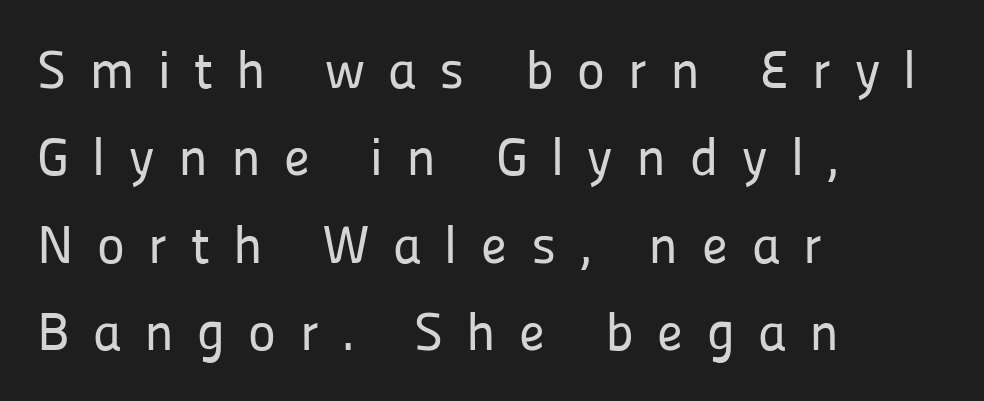
Tracking value appears strongly positive — letters spread wide. Nothing sits at the stroke ends, so this counts as sans-serif. Underline: absent. This rendering uses left alignment, leaving the right contour irregular. Note the varied advance widths — an 'i' is clearly narrower than an 'm'.
